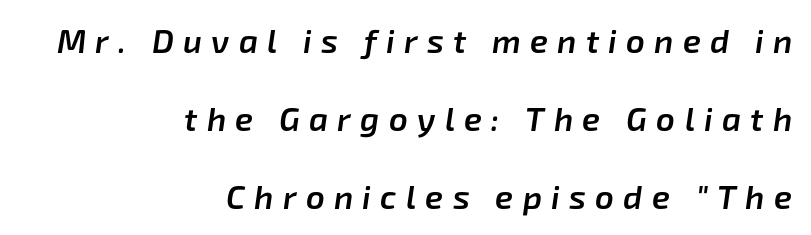
Horizontal alignment here is rightward, an uncommon choice for prose. Does the lettering tilt? It does — this is italic. This sample trades compactness for vertical openness between lines. Unmarked baselines from the first word to the last.
